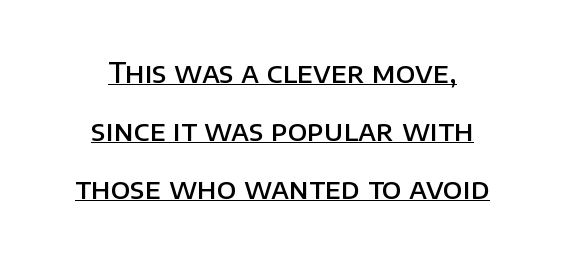
Q: Is the text bold? A: Semi-bold.
Q: Is the text italic (slanted)? A: No, it is upright.
Q: Is the typeface a serif or a sans-serif typeface? A: Sans-serif.
Q: Is the text underlined? A: Yes.
Q: How is the paragraph aligned? A: Centered.
Q: Is the spacing between letters normal or unusually wide? A: Normal.
Q: Is the spacing between lines tight, normal or loose? A: Loose.
Q: Width (condensed, normal, or wide)? A: Normal.
Q: Stroke contrast? A: Low.
Q: x-height? A: Large.
Q: Monospaced? A: No.
